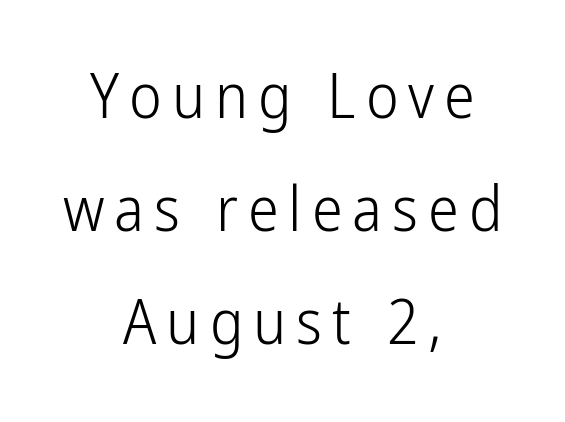
The designer went with a sans here, leaving each stem footless. These lines stack symmetrically, like a column narrowing and widening about its center. Glance below the letters and you will spot only blank space. The letters stand straight up with perfectly vertical stems. The weight tops out at a normal text grade. Do the characters align in a grid? No, the font is proportional.
